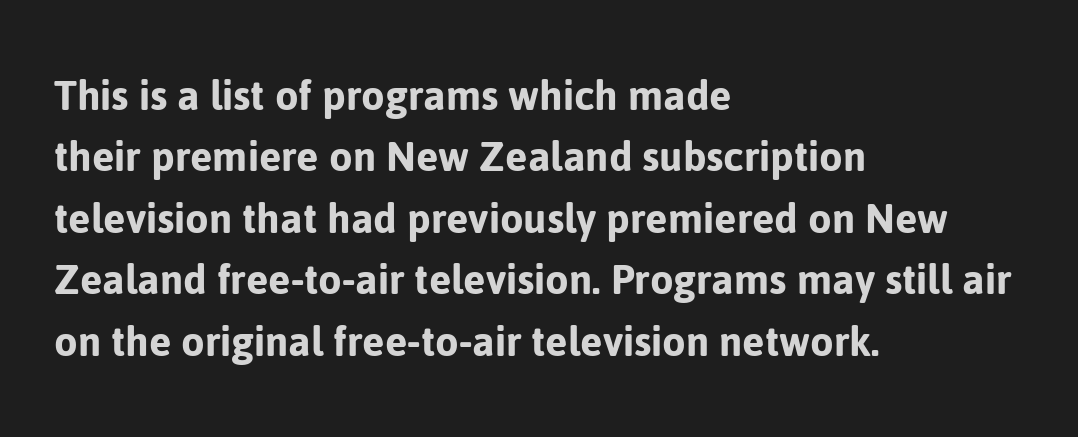
Q: Is the text italic (slanted)? A: No, it is upright.
Q: Is the typeface a serif or a sans-serif typeface? A: Sans-serif.
Q: Is the text underlined? A: No.
Q: How is the paragraph aligned? A: Left-aligned.
Q: Is the spacing between letters normal or unusually wide? A: Normal.
Q: Is the spacing between lines tight, normal or loose? A: Normal.
Q: Width (condensed, normal, or wide)? A: Normal.
Q: Stroke contrast? A: Low.
Q: x-height? A: Medium.
Q: Monospaced? A: No.
